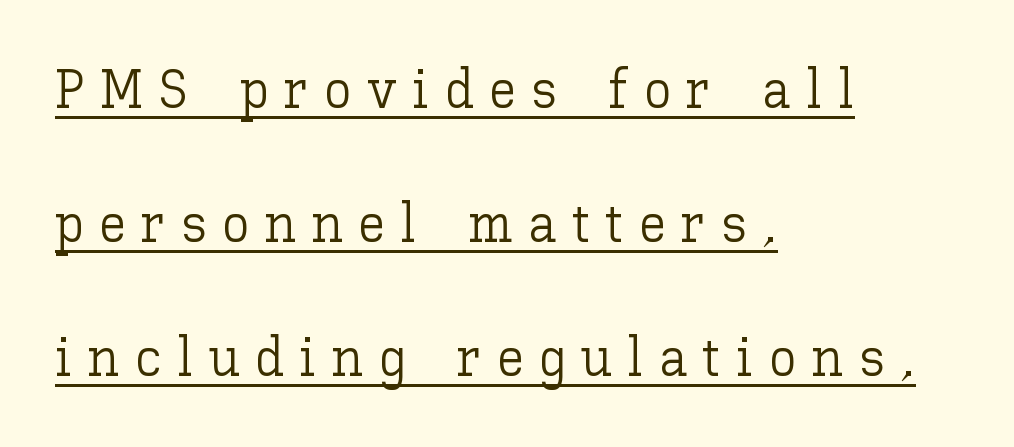
Compared with a centered layout, this one pins lines to the left instead. Vertical spacing — loose. Between one letter and the next there's a generous, obvious gap. The passage shown is typed in a proportional face where columns would drift. Weight class: somewhere from thin through regular.
